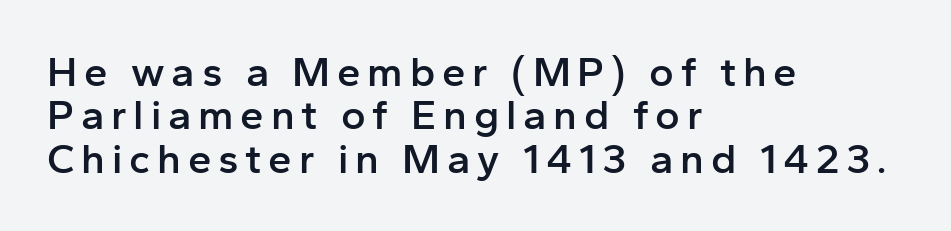
{"serif": "no", "italic": "no", "bold": "semi", "weight": "semibold", "width": "normal", "stroke_contrast": "low", "x_height": "medium", "monospaced": "no", "underline": "no", "align": "left", "line_spacing": "tight", "line_spacing_ratio": 1.03, "glyph_px": 42}
